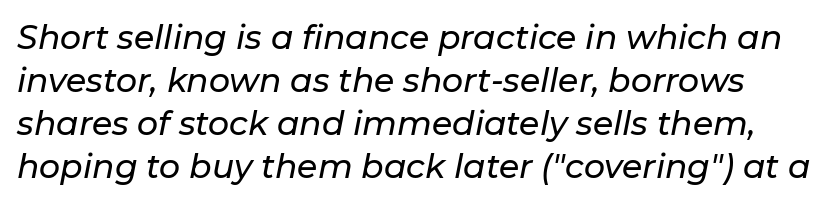
Emphasis-style slanted type is in use. Beneath every word, the page is bare. Caption: standard tracking, unaltered. The rendering uses natural spacing where letterforms have individual widths. Quick note: interline space is typical.
